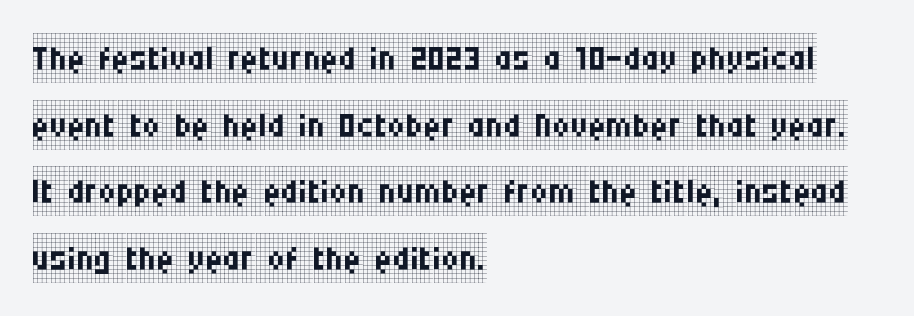
The image shows 49 px regular-weight, condensed serif type, upright; set left-aligned, normal line spacing (1.36x), normal letter spacing, not underlined; low stroke contrast and a large x-height.
